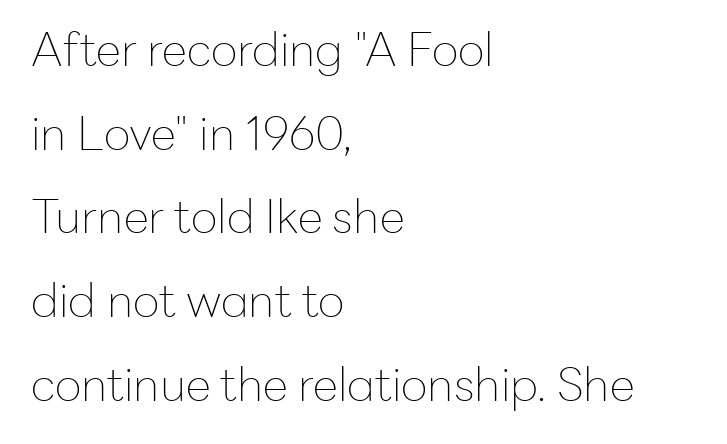
Q: Is the text bold? A: No.
Q: Is the text italic (slanted)? A: No, it is upright.
Q: Is the typeface a serif or a sans-serif typeface? A: Sans-serif.
Q: Is the text underlined? A: No.
Q: How is the paragraph aligned? A: Left-aligned.
Q: Is the spacing between letters normal or unusually wide? A: Normal.
Q: Width (condensed, normal, or wide)? A: Normal.
Q: Stroke contrast? A: Low.
Q: x-height? A: Medium.
Q: Monospaced? A: No.
